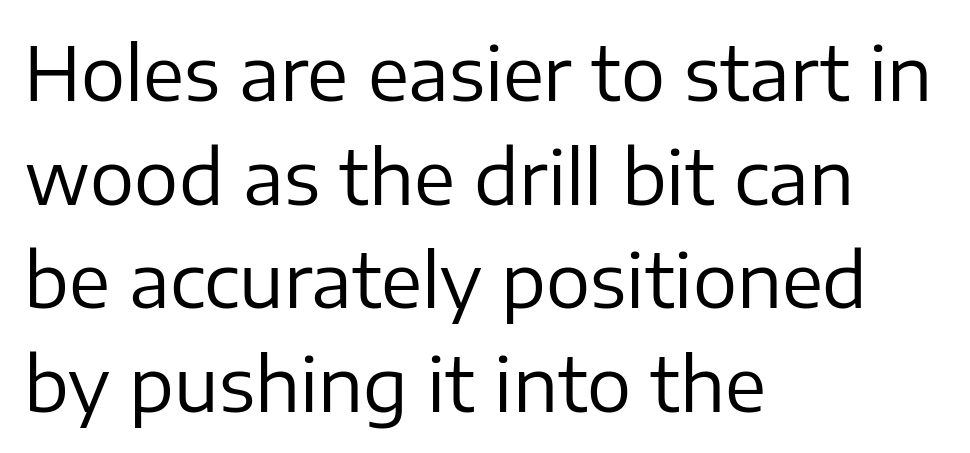
The image shows 74 px regular-weight sans-serif type, upright; set left-aligned, normal line spacing (1.4x), normal letter spacing, not underlined; low stroke contrast and a medium x-height.
